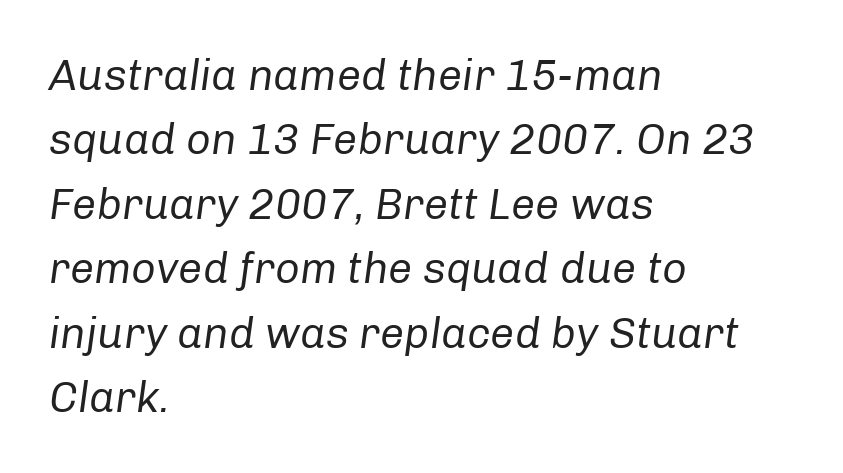
Leading: standard. These lines are rendered in a variable-pitch font. Unbolded letterforms with no extra heft. The lettering tilts uniformly, giving the passage an italic look. Unmarked baselines from the first word to the last. The lines in this sample share a left origin and differ only in where they stop.
